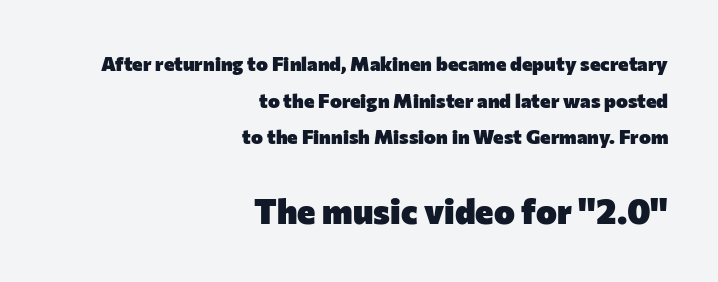
Serif or sans? Sans — the stroke terminals are bare. Words appear dense and cohesive because spacing is normal. The rendering uses natural spacing where letterforms have individual widths. The face used here has the dense, thick strokes of a bold. Visually, the bottom section dominates because its glyphs are scaled up. Italic? Not at all — the glyphs are vertical.
